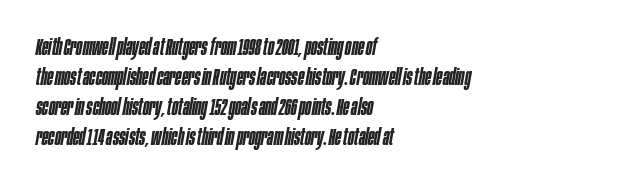
{"italic": "yes", "lean": "right", "slant_degrees": 10, "bold": "semi", "underline": "no", "align": "left", "line_spacing": "normal", "line_spacing_ratio": 1.3, "letter_spacing": "normal", "letter_spacing_em": 0.0, "glyph_px": 23}
